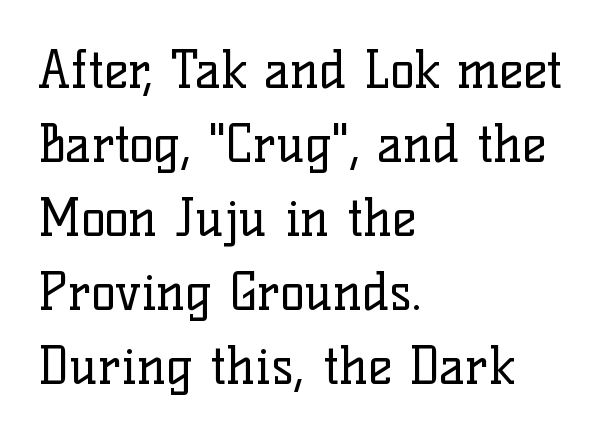
Q: Is the text bold? A: No.
Q: Is the text italic (slanted)? A: No, it is upright.
Q: Is the typeface a serif or a sans-serif typeface? A: Serif.
Q: Is the text underlined? A: No.
Q: How is the paragraph aligned? A: Left-aligned.
Q: Is the spacing between letters normal or unusually wide? A: Normal.
Q: Is the spacing between lines tight, normal or loose? A: Normal.
Q: Width (condensed, normal, or wide)? A: Normal.
Q: Stroke contrast? A: Low.
Q: x-height? A: Medium.
Q: Monospaced? A: No.
